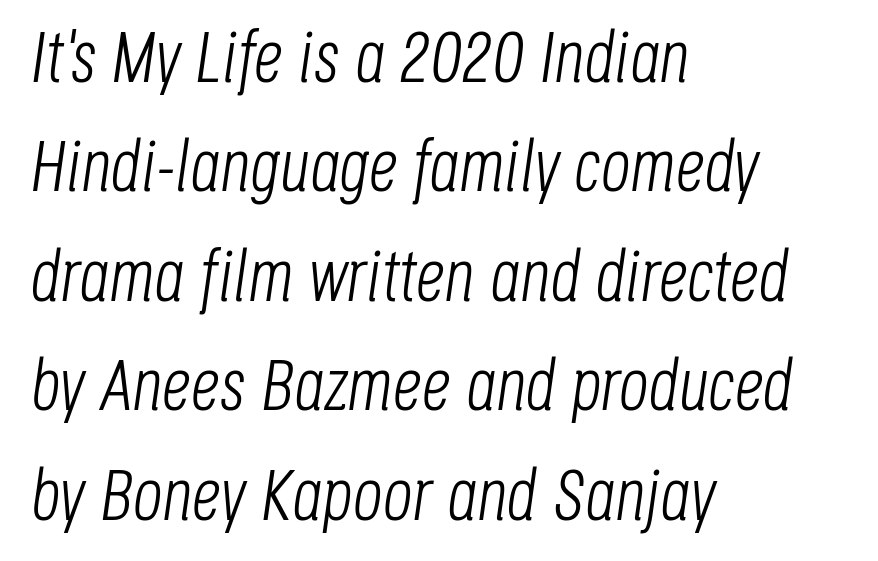
Q: Is the text bold? A: No.
Q: Is the text italic (slanted)? A: Yes, it leans right by about 8 degrees.
Q: Is the text underlined? A: No.
Q: How is the paragraph aligned? A: Left-aligned.
Q: Is the spacing between letters normal or unusually wide? A: Normal.
Q: Is the spacing between lines tight, normal or loose? A: Normal.
Q: Width (condensed, normal, or wide)? A: Condensed.
Q: Stroke contrast? A: Low.
Q: x-height? A: Large.
Q: Monospaced? A: No.
